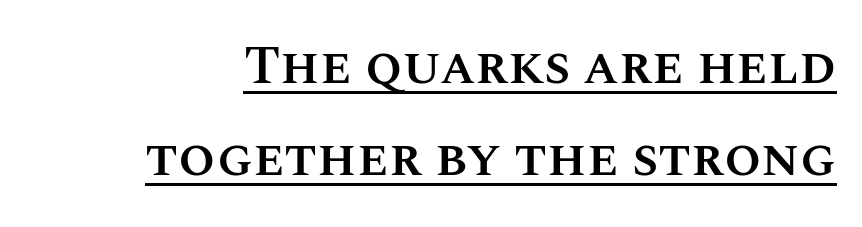
{"italic": "no", "bold": "semi", "weight": "semibold", "width": "normal", "stroke_contrast": "medium", "x_height": "large", "monospaced": "no", "underline": "yes", "line_spacing_ratio": 1.74, "letter_spacing": "normal", "letter_spacing_em": 0.0, "glyph_px": 53}
